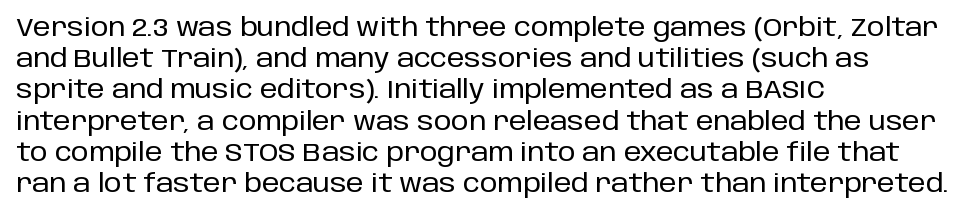
If you drew a line through each stem, it would be perfectly vertical. Leading: standard. The setting favours the left margin, as ordinary paragraphs usually do. Nobody touched the tracking dial on this one. Lines of text with bare space underneath.
